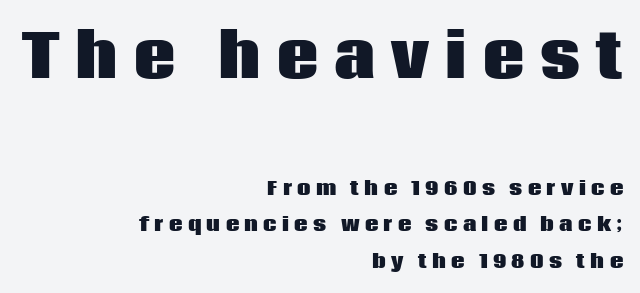
{"serif": "no", "italic": "no", "bold": "yes", "weight": "heavy", "width": "normal", "stroke_contrast": "low", "x_height": "large", "monospaced": "no", "underline": "no", "align": "right", "line_spacing": "loose", "line_spacing_ratio": 1.92, "letter_spacing": "wide", "letter_spacing_em": 0.28, "larger_block": "first", "size_ratio": 3.05, "glyph_px": 58}
